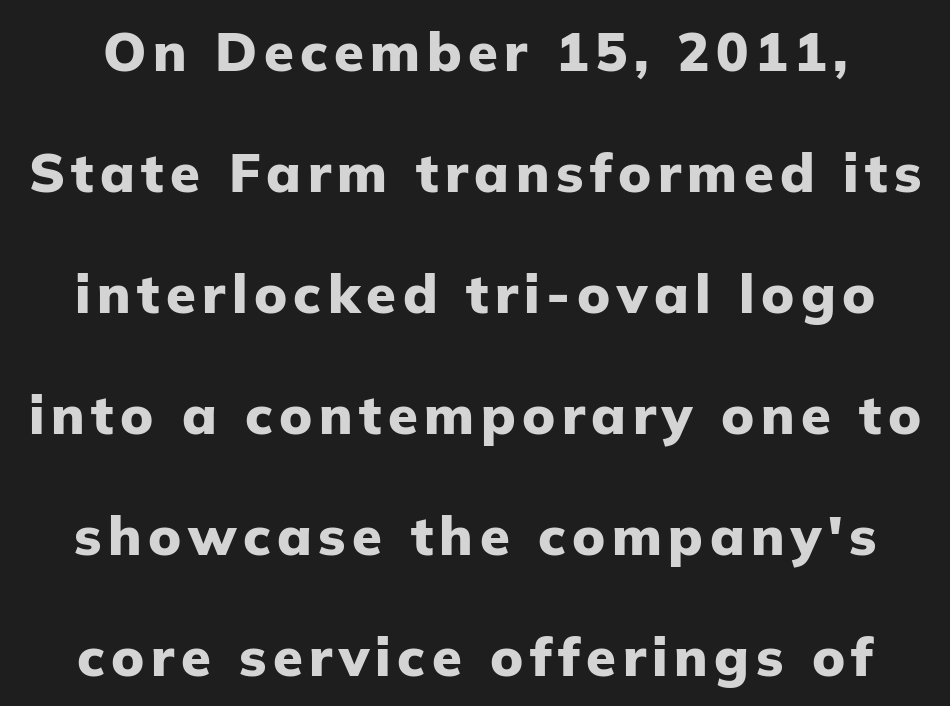
{"serif": "no", "italic": "no", "bold": "yes", "weight": "heavy", "width": "normal", "stroke_contrast": "low", "x_height": "medium", "monospaced": "no", "underline": "no", "line_spacing": "loose", "line_spacing_ratio": 2.24, "glyph_px": 54}
